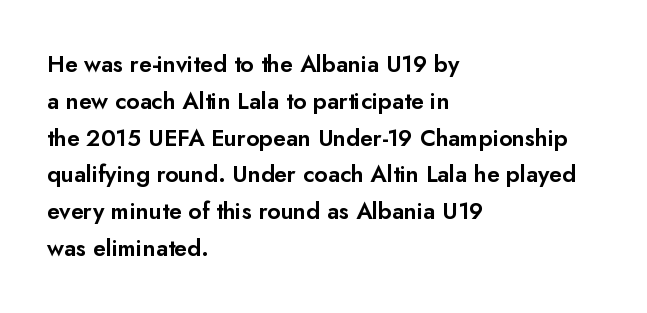
{"italic": "no", "underline": "no", "align": "left", "line_spacing": "normal", "line_spacing_ratio": 1.6, "letter_spacing": "normal", "letter_spacing_em": 0.0, "glyph_px": 23}
